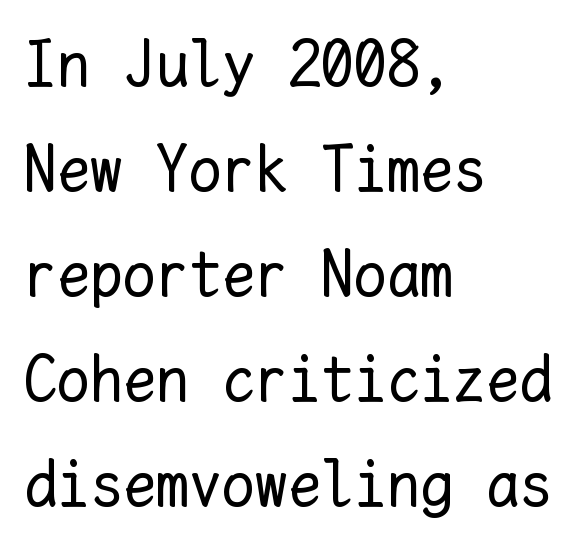
Do the characters align in a grid? Yes, the font is monospaced. Upright lettering throughout. These lines sit exactly where default settings would place them. Observe the ordinary spacing: letters are neighbours, not strangers. The font sits on the lighter half of the weight spectrum, regular included.
